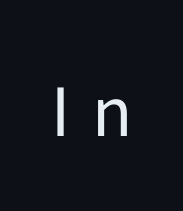
Q: Is the text bold? A: No.
Q: Is the text italic (slanted)? A: No, it is upright.
Q: Is the typeface a serif or a sans-serif typeface? A: Sans-serif.
Q: Is the text underlined? A: No.
Q: Is the spacing between letters normal or unusually wide? A: Unusually wide.
Q: Width (condensed, normal, or wide)? A: Normal.
Q: Stroke contrast? A: Low.
Q: x-height? A: Medium.
Q: Monospaced? A: No.
